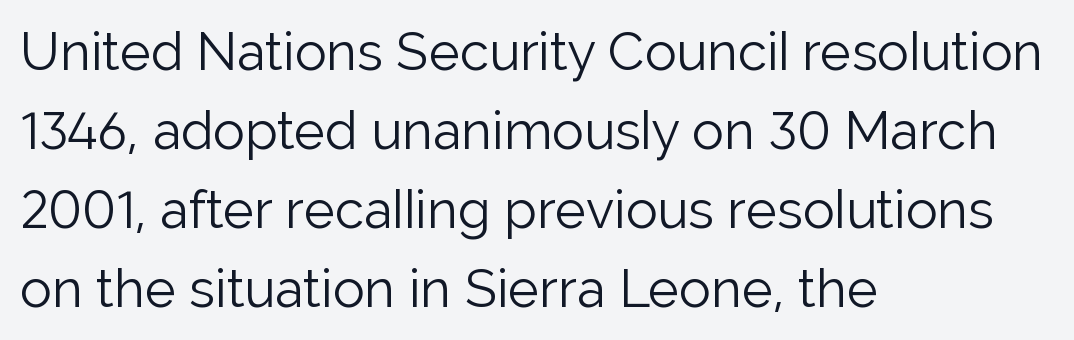
The image shows 53 px light sans-serif type, upright; set left-aligned, normal line spacing (1.49x), normal letter spacing, not underlined; low stroke contrast and a medium x-height.
